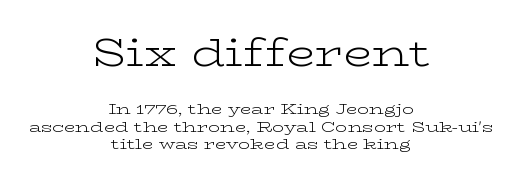
The image shows 38 px light, wide serif type, upright; set centered, line spacing 1.16x, normal letter spacing, not underlined; the first (top) block is 2.53x larger; low stroke contrast and a medium x-height.
